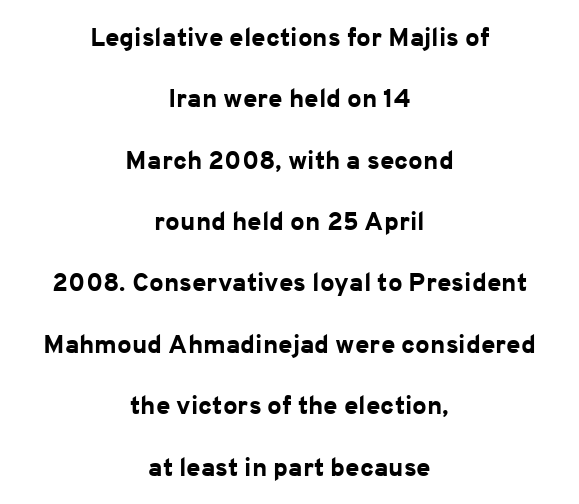
{"italic": "no", "bold": "yes", "underline": "no", "align": "center", "line_spacing": "loose", "line_spacing_ratio": 2.36, "letter_spacing": "normal", "letter_spacing_em": 0.0, "glyph_px": 26}
